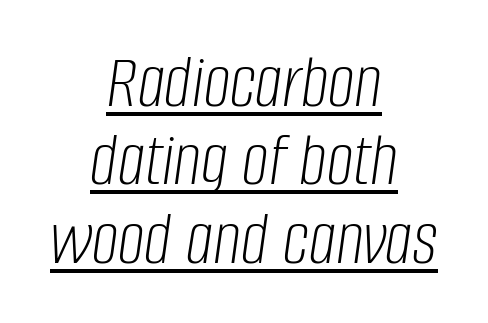
Q: Is the text bold? A: No.
Q: Is the text italic (slanted)? A: Yes, it leans right by about 8 degrees.
Q: Is the text underlined? A: Yes.
Q: How is the paragraph aligned? A: Centered.
Q: Is the spacing between letters normal or unusually wide? A: Normal.
Q: Is the spacing between lines tight, normal or loose? A: Tight.
Q: Width (condensed, normal, or wide)? A: Condensed.
Q: Stroke contrast? A: Low.
Q: x-height? A: Large.
Q: Monospaced? A: No.
